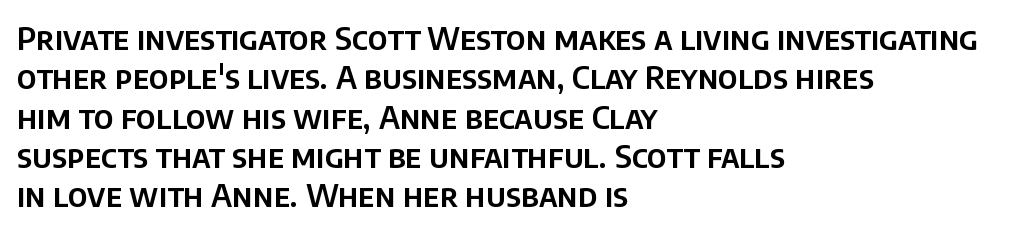
Character widths vary here, with narrow letters taking less room than wide ones. A typesetter would mark this as roman, not italic. Classification — sans serif. The ragged edge is on the right, which tells us the setting is flush left. Honestly, there is no underline to notice here at all. Look at the tracking — it's just the regular setting, nothing added.
